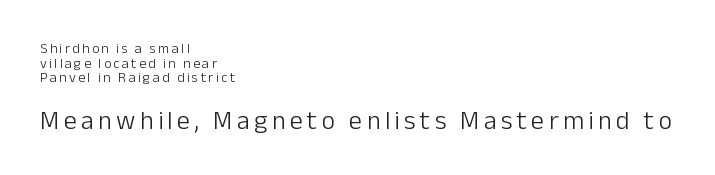
Q: Is the text bold? A: No.
Q: Is the text italic (slanted)? A: No, it is upright.
Q: Is the text underlined? A: No.
Q: How is the paragraph aligned? A: Left-aligned.
Q: Is the spacing between lines tight, normal or loose? A: Tight.
Q: Which block of text is set in a larger size, the first (top) or the second (bottom)? A: The second (bottom) one.
